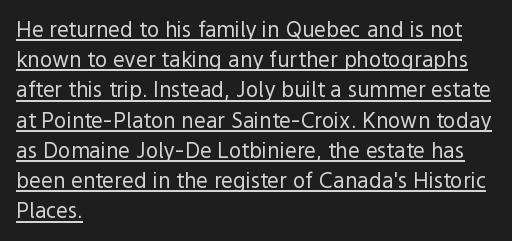
Q: Is the text bold? A: No.
Q: Is the text italic (slanted)? A: No, it is upright.
Q: Is the text underlined? A: Yes.
Q: How is the paragraph aligned? A: Left-aligned.
Q: Is the spacing between letters normal or unusually wide? A: Normal.
Q: Is the spacing between lines tight, normal or loose? A: Normal.
